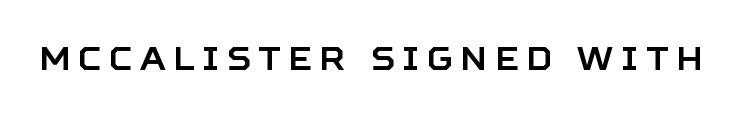
Posture: upright roman. The passage shown has open, widely tracked lettering throughout. Note: no serifs on the glyphs. Each letter keeps its own natural width here, so spacing adapts to shape.
